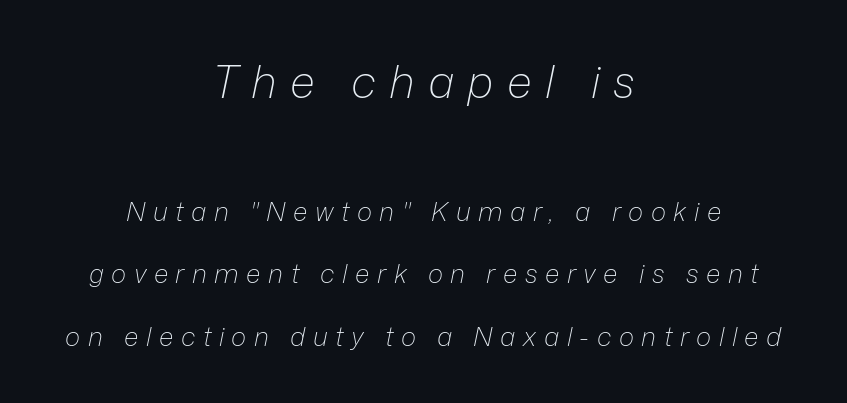
The rendering uses natural spacing where letterforms have individual widths. An italicized treatment has been applied to the whole sample. Between these two stacked blocks, the higher one wins on size. Reading down the block, each line starts at a different indent, mirrored at its end. The type is letterspaced generously, with wide tracking. Horizontal bands of white between lines are thick stripes.
